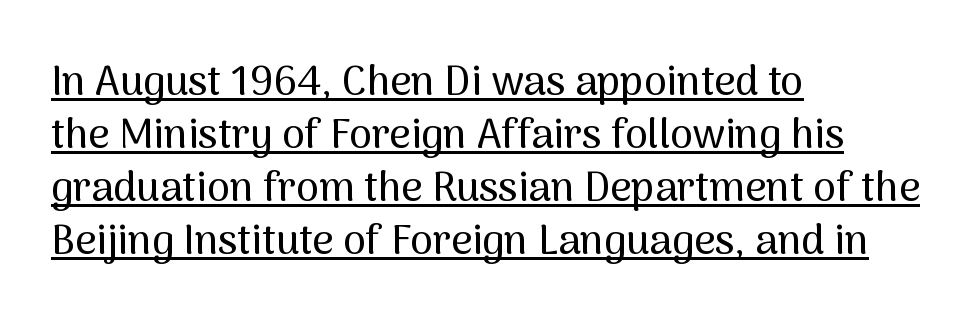
Q: Is the text italic (slanted)? A: No, it is upright.
Q: Is the typeface a serif or a sans-serif typeface? A: Sans-serif.
Q: Is the text underlined? A: Yes.
Q: How is the paragraph aligned? A: Left-aligned.
Q: Is the spacing between letters normal or unusually wide? A: Normal.
Q: Is the spacing between lines tight, normal or loose? A: Normal.
Q: Width (condensed, normal, or wide)? A: Normal.
Q: Stroke contrast? A: Medium.
Q: x-height? A: Medium.
Q: Monospaced? A: No.
